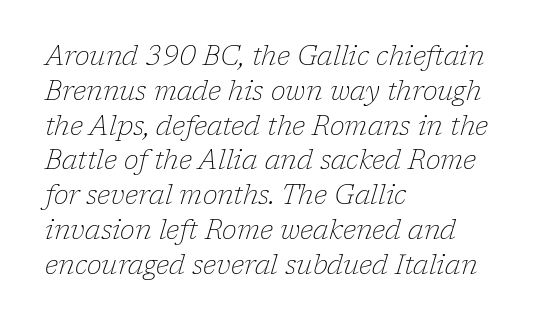
Q: Is the text bold? A: No.
Q: Is the text italic (slanted)? A: Yes, it leans right by about 17 degrees.
Q: Is the text underlined? A: No.
Q: How is the paragraph aligned? A: Left-aligned.
Q: Is the spacing between letters normal or unusually wide? A: Normal.
Q: Is the spacing between lines tight, normal or loose? A: Normal.
